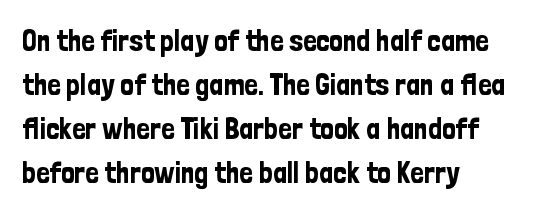
The image shows 30 px condensed sans-serif type, upright; set left-aligned, normal line spacing (1.47x), normal letter spacing, not underlined; low stroke contrast and a medium x-height.
